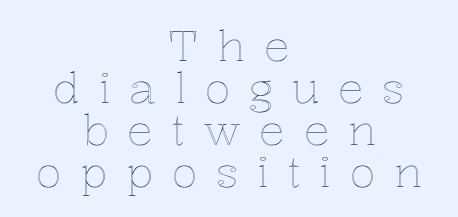
The image shows 43 px text type, upright; set centered, tight line spacing (0.98x), unusually wide letter spacing (+0.43 em), not underlined; a medium x-height.
